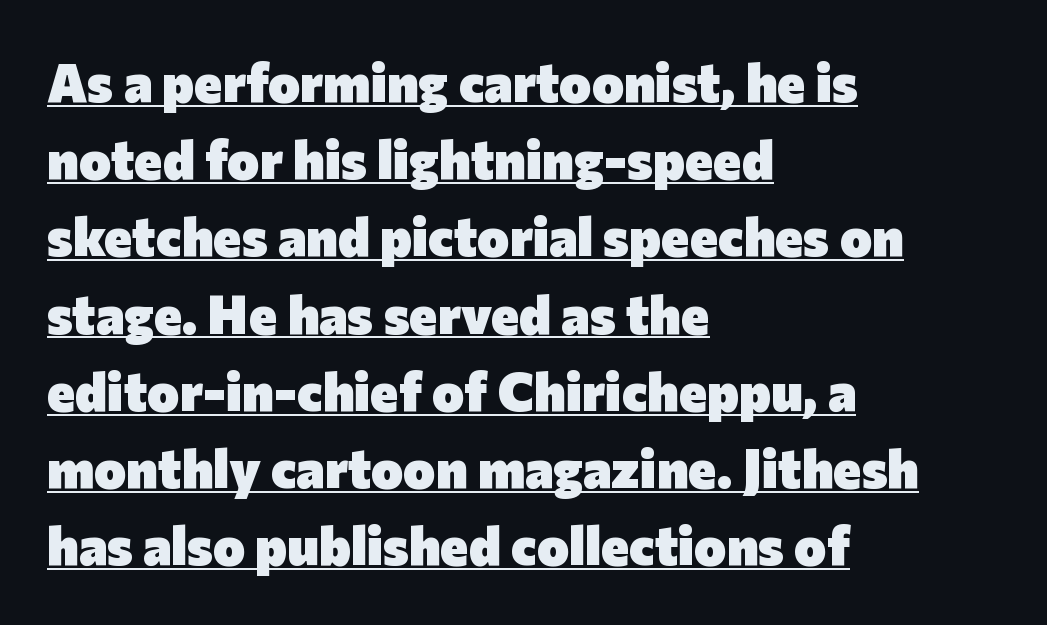
The vertical gap from one line to the next is medium. The text was rendered using a sans face with plain stroke endings. Is the type bold? Yes — the strokes are clearly thick and heavy. A typesetter would mark this as roman, not italic.
